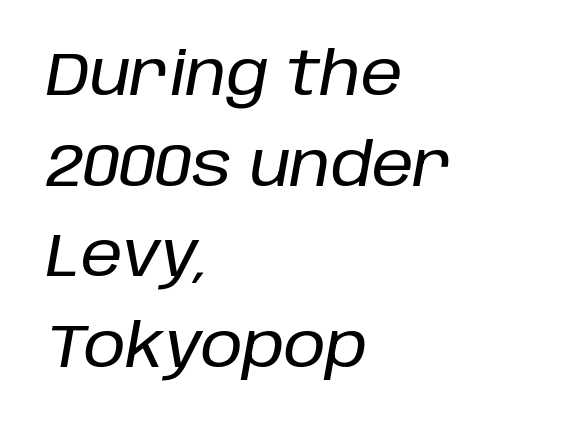
The letters are slanted; this is an italic face. Descenders are the only things crossing below the line. Caption: multi-line text, flush left, ragged right. A typesetter would call this proportional, since set widths differ per character. These lines sit exactly where default settings would place them.
